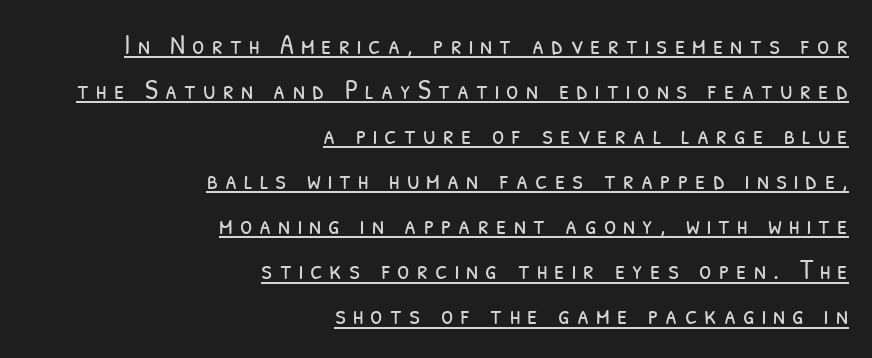
Q: Is the text bold? A: No.
Q: Is the typeface a serif or a sans-serif typeface? A: Sans-serif.
Q: Is the text underlined? A: Yes.
Q: How is the paragraph aligned? A: Right-aligned.
Q: Is the spacing between letters normal or unusually wide? A: Unusually wide.
Q: Is the spacing between lines tight, normal or loose? A: Normal.
Q: Width (condensed, normal, or wide)? A: Condensed.
Q: Stroke contrast? A: Low.
Q: x-height? A: Medium.
Q: Monospaced? A: No.
